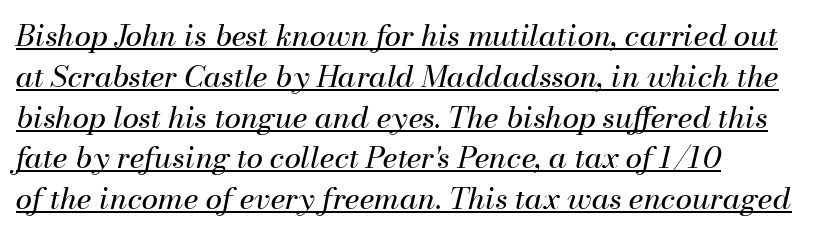
{"italic": "yes", "lean": "right", "slant_degrees": 13, "bold": "no", "weight": "regular", "width": "normal", "stroke_contrast": "medium", "x_height": "small", "monospaced": "no", "underline": "yes", "align": "left", "line_spacing": "normal", "line_spacing_ratio": 1.36, "letter_spacing": "normal", "letter_spacing_em": 0.0, "glyph_px": 30}
